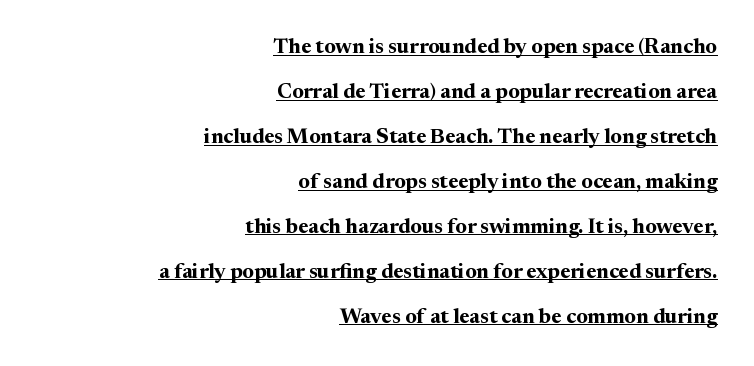
This is roman type, the default non-slanted kind. The passage shown stacks its lines with a broad gap. Alignment: flush right. These characters rest on top of a visible drawn line. Typographic density is high because the face is bold. How are the letters spaced? Ordinarily, with no added tracking.
